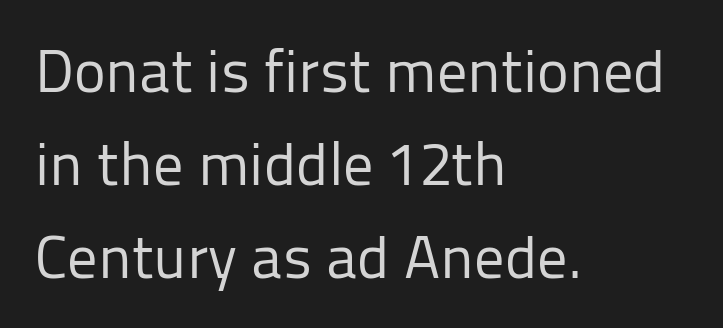
{"serif": "no", "italic": "no", "bold": "no", "weight": "regular", "width": "normal", "stroke_contrast": "low", "x_height": "medium", "monospaced": "no", "underline": "no", "align": "left", "line_spacing": "normal", "line_spacing_ratio": 1.55, "letter_spacing": "normal", "letter_spacing_em": 0.0, "glyph_px": 60}
